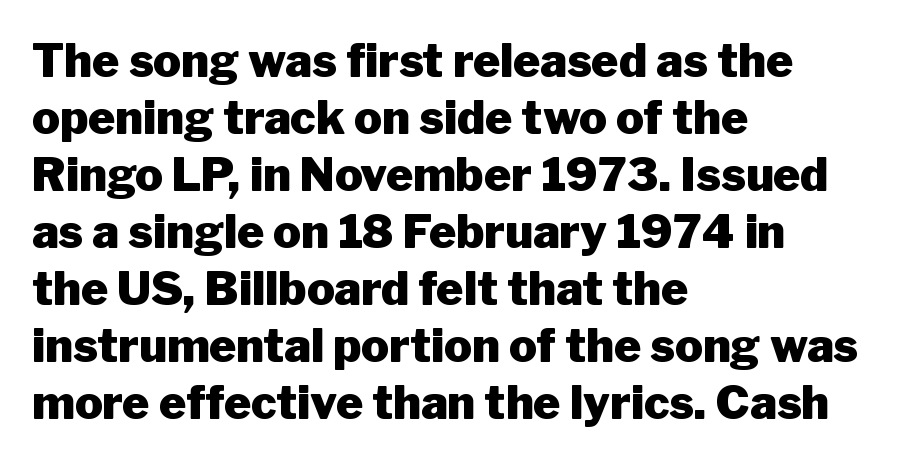
{"serif": "no", "italic": "no", "bold": "yes", "weight": "heavy", "width": "normal", "stroke_contrast": "low", "x_height": "medium", "monospaced": "no", "underline": "no", "align": "left", "line_spacing_ratio": 1.24, "letter_spacing": "normal", "letter_spacing_em": 0.0, "glyph_px": 46}
